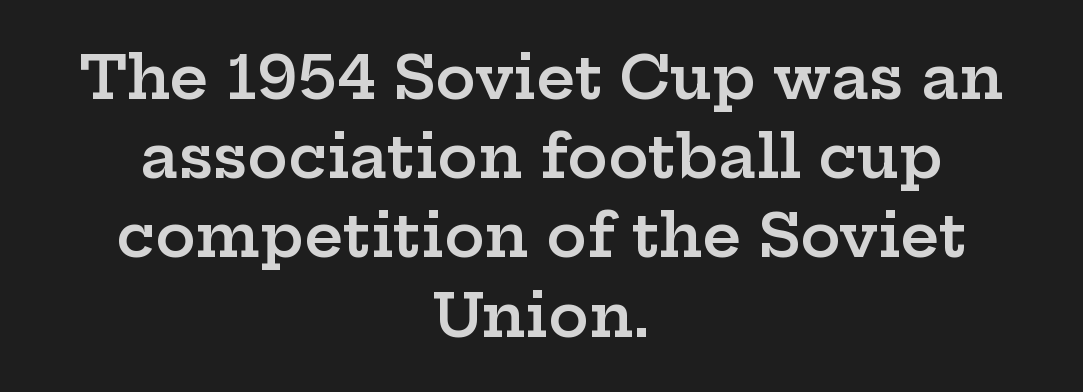
Q: Is the text bold? A: Semi-bold.
Q: Is the text italic (slanted)? A: No, it is upright.
Q: Is the typeface a serif or a sans-serif typeface? A: Serif.
Q: Is the text underlined? A: No.
Q: How is the paragraph aligned? A: Centered.
Q: Is the spacing between letters normal or unusually wide? A: Normal.
Q: Is the spacing between lines tight, normal or loose? A: Normal.
Q: Width (condensed, normal, or wide)? A: Wide.
Q: Stroke contrast? A: Low.
Q: x-height? A: Medium.
Q: Monospaced? A: No.
